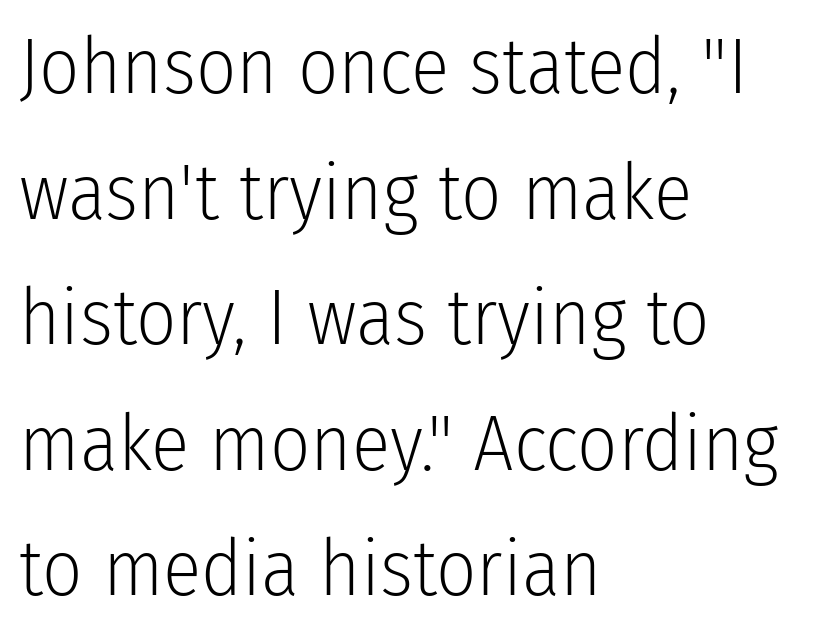
A roman cut, with each character standing at attention. Short and long lines alike share a common starting point at left. Each row of text sits above clean, open space. A typesetter would call this leading conventional body-copy spacing. Vertical stems look standard width or narrower in stroke. The letters advance in unequal steps, a hallmark of proportional type.
